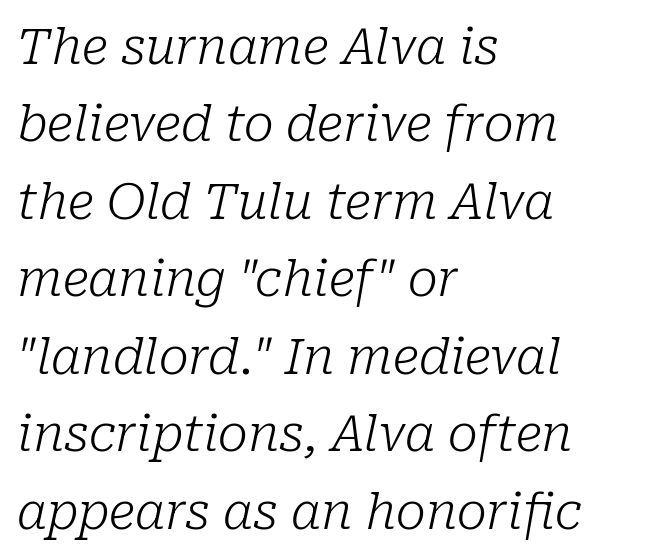
The image shows 50 px light serif type, italic (leaning right); set left-aligned, normal line spacing (1.55x), normal letter spacing, not underlined; low stroke contrast and a medium x-height.
